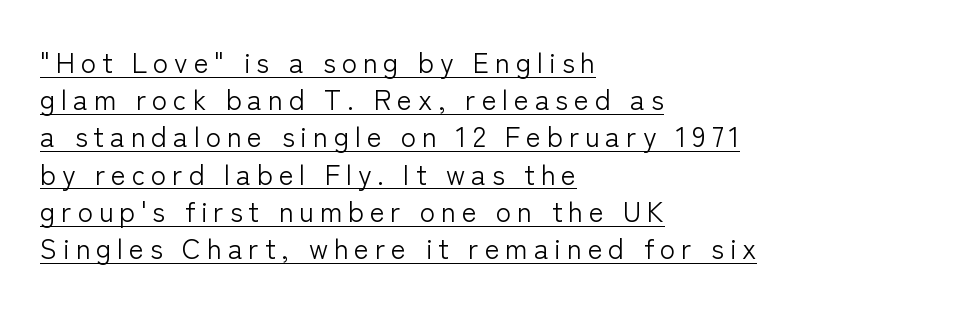
The image shows 28 px light sans-serif type, upright; set left-aligned, normal line spacing (1.33x), unusually wide letter spacing (+0.21 em), underlined; low stroke contrast and a medium x-height.
